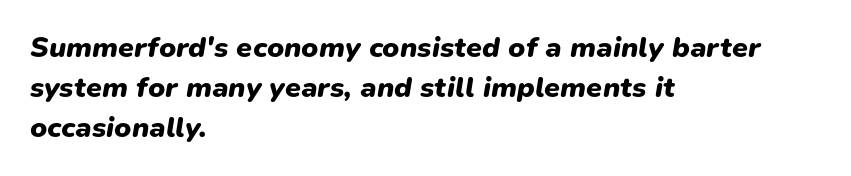
The image shows 29 px heavy type, italic (leaning right); set left-aligned, normal line spacing (1.38x), normal letter spacing, not underlined; low stroke contrast and a medium x-height.
